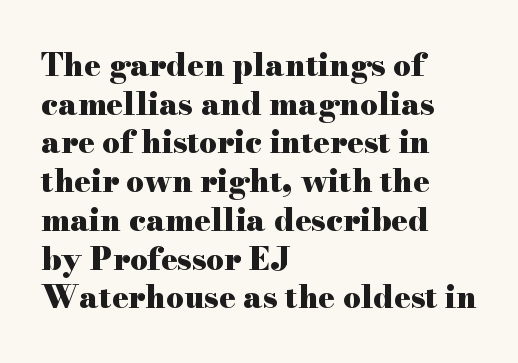
The image shows 31 px heavy, wide serif type, upright; set left-aligned, normal line spacing (1.25x), normal letter spacing, not underlined; high stroke contrast and a small x-height.
